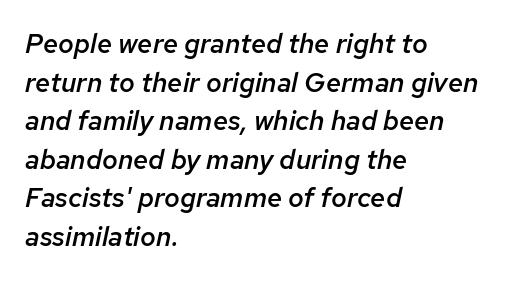
The image shows 27 px text type, italic (leaning right); set left-aligned, normal line spacing (1.43x), normal letter spacing, not underlined.
